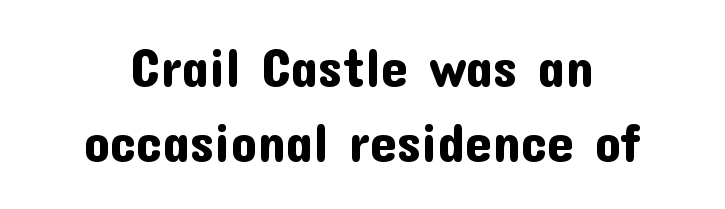
These lines were composed using upright roman letters. Proportional: the letters do not fall into vertical columns. Descender tails drop into unmarked territory. Typographically, this falls in the sans-serif category. Interline gaps are of average width in this sample. Short note: letters normally spaced.
